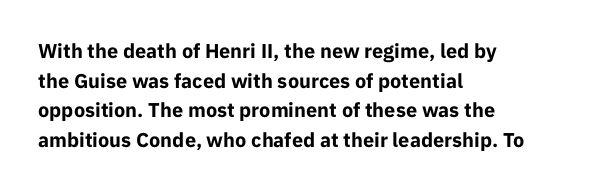
Q: Is the text bold? A: Yes.
Q: Is the text italic (slanted)? A: No, it is upright.
Q: Is the text underlined? A: No.
Q: How is the paragraph aligned? A: Left-aligned.
Q: Is the spacing between letters normal or unusually wide? A: Normal.
Q: Is the spacing between lines tight, normal or loose? A: Normal.
